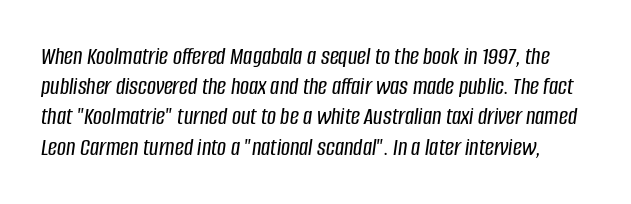
{"italic": "yes", "lean": "right", "slant_degrees": 8, "underline": "no", "line_spacing_ratio": 1.21, "letter_spacing": "normal", "letter_spacing_em": 0.0, "glyph_px": 25}
